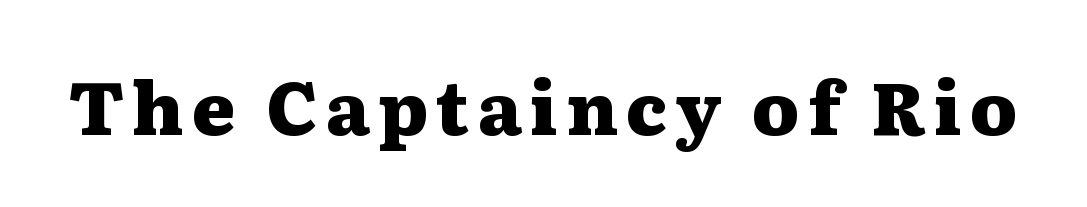
Q: Is the text bold? A: Yes.
Q: Is the text italic (slanted)? A: No, it is upright.
Q: Is the typeface a serif or a sans-serif typeface? A: Serif.
Q: Is the text underlined? A: No.
Q: Width (condensed, normal, or wide)? A: Wide.
Q: Stroke contrast? A: Medium.
Q: x-height? A: Medium.
Q: Monospaced? A: No.
